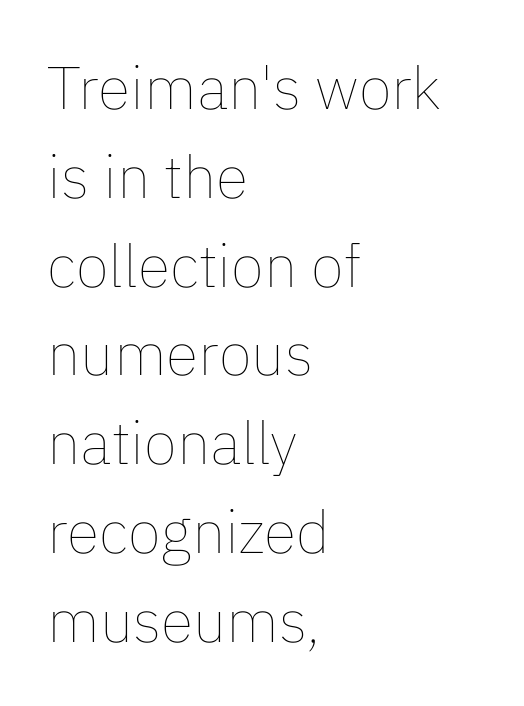
Q: Is the text bold? A: No.
Q: Is the text italic (slanted)? A: No, it is upright.
Q: Is the text underlined? A: No.
Q: How is the paragraph aligned? A: Left-aligned.
Q: Is the spacing between letters normal or unusually wide? A: Normal.
Q: Is the spacing between lines tight, normal or loose? A: Normal.
Q: Width (condensed, normal, or wide)? A: Normal.
Q: Stroke contrast? A: Low.
Q: x-height? A: Medium.
Q: Monospaced? A: No.
